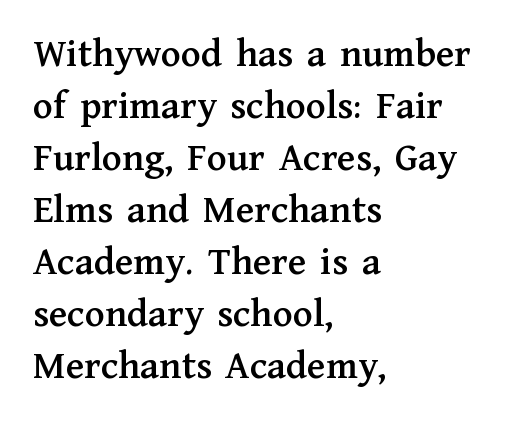
{"serif": "yes", "italic": "no", "width": "normal", "stroke_contrast": "medium", "x_height": "medium", "monospaced": "no", "underline": "no", "align": "left", "line_spacing": "normal", "line_spacing_ratio": 1.27, "letter_spacing": "normal", "letter_spacing_em": 0.0, "glyph_px": 41}
